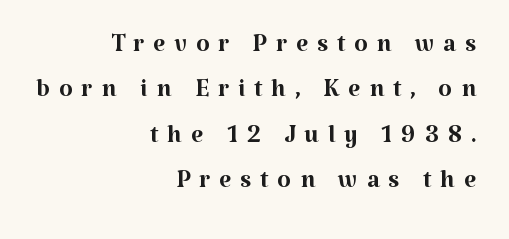
{"serif": "yes", "italic": "no", "bold": "no", "weight": "regular", "width": "normal", "stroke_contrast": "medium", "x_height": "medium", "monospaced": "no", "underline": "no", "align": "right", "line_spacing": "normal", "line_spacing_ratio": 1.3, "letter_spacing": "wide", "letter_spacing_em": 0.25, "glyph_px": 35}
